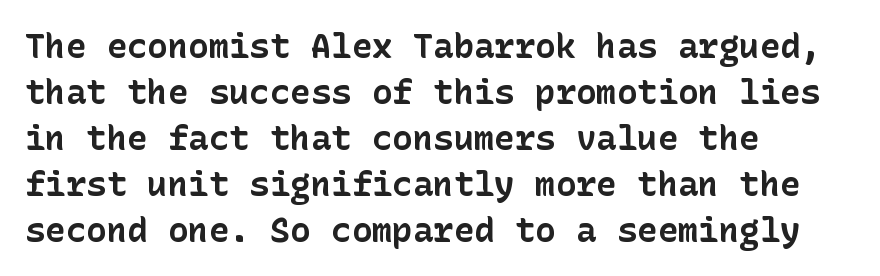
{"serif": "no", "italic": "no", "bold": "yes", "weight": "bold", "width": "normal", "stroke_contrast": "low", "x_height": "medium", "underline": "no", "align": "left", "line_spacing": "normal", "line_spacing_ratio": 1.35, "letter_spacing": "normal", "letter_spacing_em": 0.0, "glyph_px": 34}
